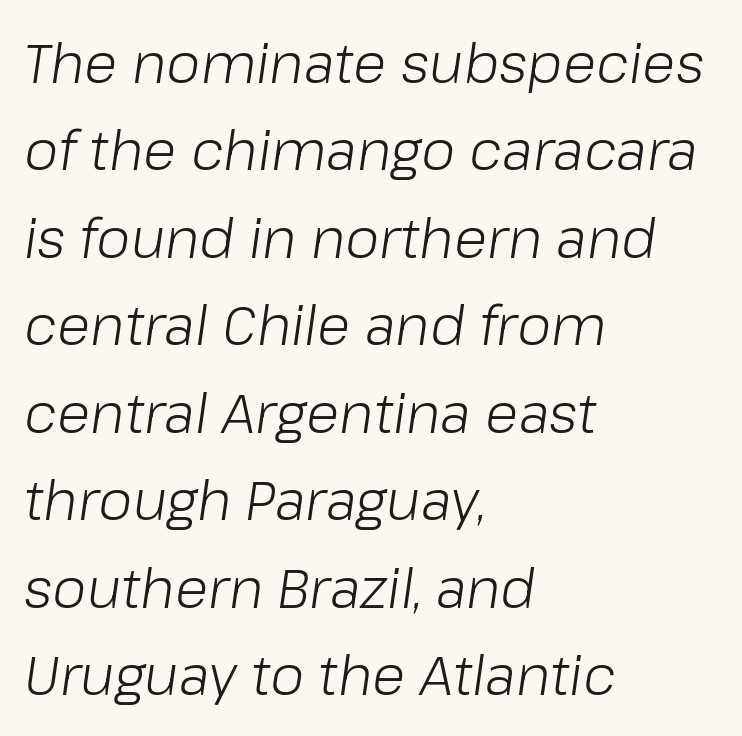
The image shows 55 px light type, italic (leaning right); set left-aligned, normal line spacing (1.59x), normal letter spacing, not underlined; low stroke contrast and a medium x-height.
